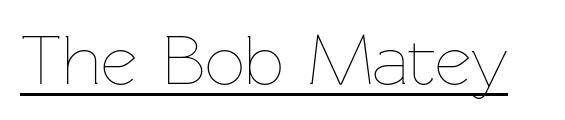
{"italic": "no", "bold": "no", "weight": "thin", "width": "normal", "stroke_contrast": "low", "x_height": "medium", "monospaced": "no", "underline": "yes", "letter_spacing": "normal", "letter_spacing_em": 0.0, "glyph_px": 71}
